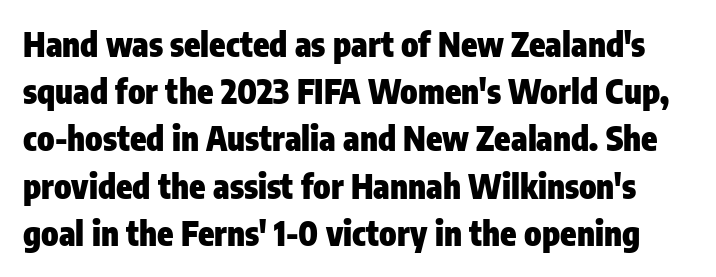
The image shows 33 px heavy, condensed sans-serif type, upright; set normal line spacing (1.43x), normal letter spacing, not underlined; low stroke contrast and a medium x-height.
